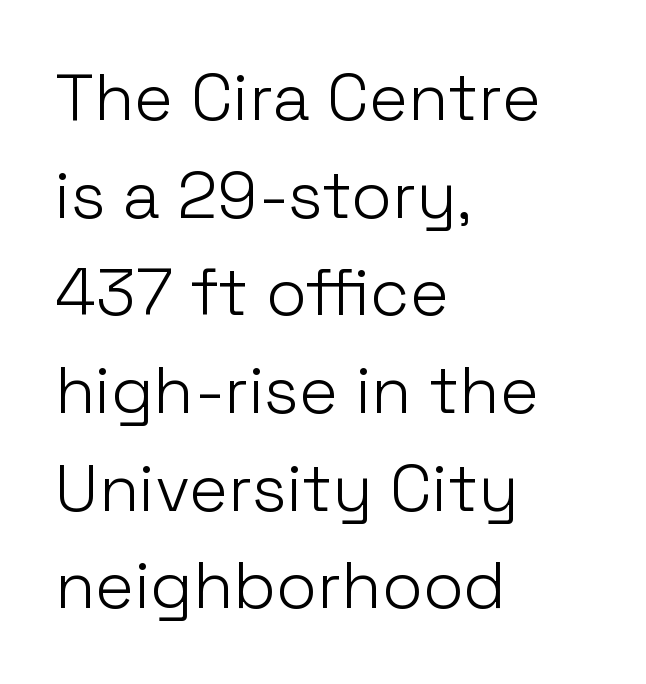
Q: Is the text bold? A: No.
Q: Is the text italic (slanted)? A: No, it is upright.
Q: Is the typeface a serif or a sans-serif typeface? A: Sans-serif.
Q: Is the text underlined? A: No.
Q: How is the paragraph aligned? A: Left-aligned.
Q: Is the spacing between letters normal or unusually wide? A: Normal.
Q: Is the spacing between lines tight, normal or loose? A: Normal.
Q: Width (condensed, normal, or wide)? A: Normal.
Q: Stroke contrast? A: Low.
Q: x-height? A: Medium.
Q: Monospaced? A: No.
